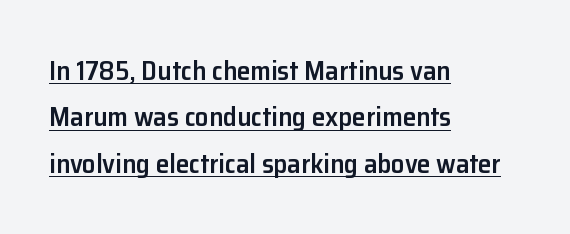
Q: Is the text bold? A: Semi-bold.
Q: Is the text italic (slanted)? A: No, it is upright.
Q: Is the text underlined? A: Yes.
Q: How is the paragraph aligned? A: Left-aligned.
Q: Is the spacing between letters normal or unusually wide? A: Normal.
